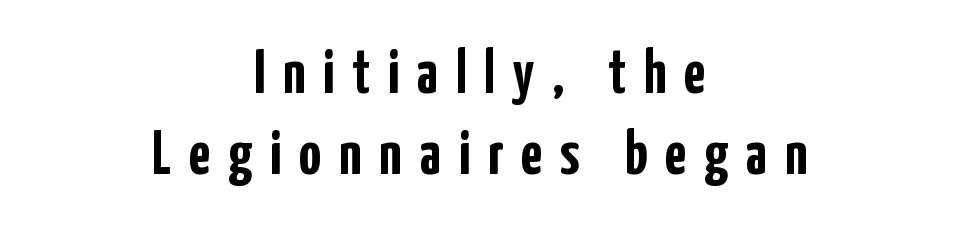
{"serif": "no", "italic": "no", "bold": "yes", "weight": "semibold", "width": "condensed", "stroke_contrast": "low", "x_height": "medium", "monospaced": "no", "underline": "no", "align": "center", "line_spacing": "normal", "line_spacing_ratio": 1.28, "letter_spacing": "wide", "letter_spacing_em": 0.28, "glyph_px": 63}
